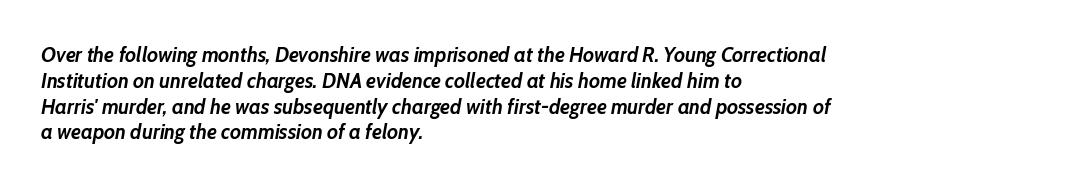
Q: Is the text bold? A: Yes.
Q: Is the text italic (slanted)? A: Yes, it leans right by about 10 degrees.
Q: Is the text underlined? A: No.
Q: How is the paragraph aligned? A: Left-aligned.
Q: Is the spacing between letters normal or unusually wide? A: Normal.
